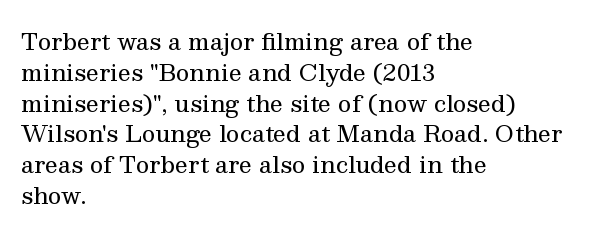
The image shows 23 px text type, upright; set left-aligned, normal line spacing (1.34x), normal letter spacing, not underlined.
